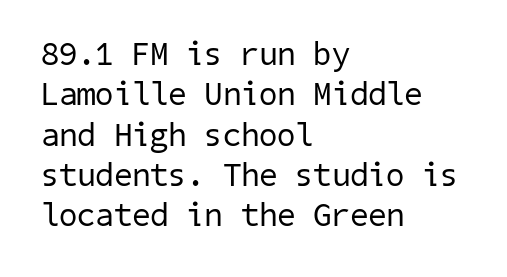
The ragged edge is on the right, which tells us the setting is flush left. Students, note that the glyphs here touch the page at normal intervals. Grotesque or geometric, the face here clearly has no serifs. Weight class: somewhere from thin through regular.
